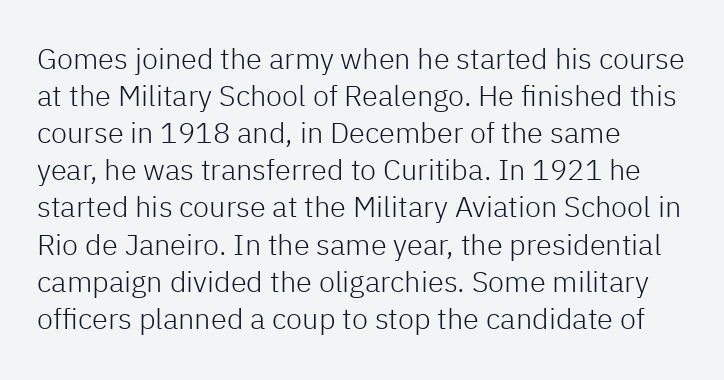
{"serif": "no", "italic": "no", "bold": "no", "weight": "light", "width": "normal", "stroke_contrast": "low", "x_height": "medium", "monospaced": "no", "underline": "no", "align": "left", "line_spacing": "normal", "line_spacing_ratio": 1.28, "letter_spacing": "normal", "letter_spacing_em": 0.0, "glyph_px": 29}
